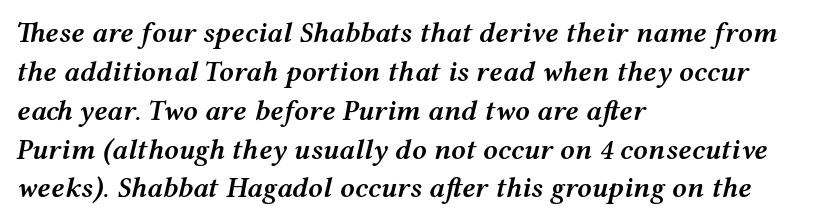
The image shows 29 px semibold, wide type, italic (leaning right); set left-aligned, normal line spacing (1.34x), normal letter spacing, not underlined; medium stroke contrast and a medium x-height.
